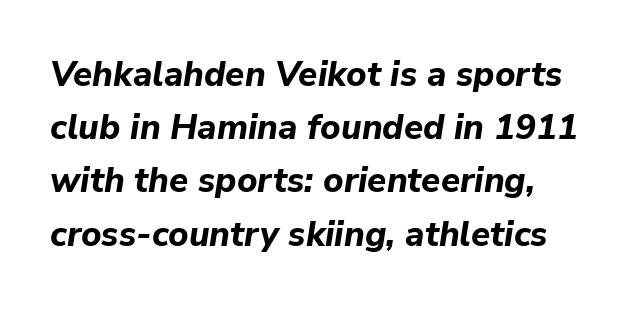
Q: Is the text bold? A: Yes.
Q: Is the text italic (slanted)? A: Yes, it leans right by about 9 degrees.
Q: Is the text underlined? A: No.
Q: Is the spacing between letters normal or unusually wide? A: Normal.
Q: Is the spacing between lines tight, normal or loose? A: Normal.
Q: Width (condensed, normal, or wide)? A: Normal.
Q: Stroke contrast? A: Low.
Q: x-height? A: Medium.
Q: Monospaced? A: No.
